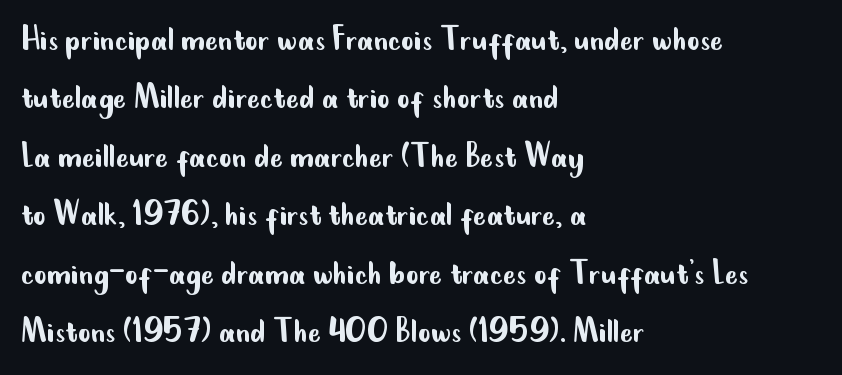
You could not count columns in this text — the font is proportionally spaced. The strokes are not fattened; the text isn't bold. Each word holds together tightly as a unit, with standard inter-letter gaps. This rendering uses left alignment, leaving the right contour irregular. Italic? Not at all — the glyphs are vertical.
